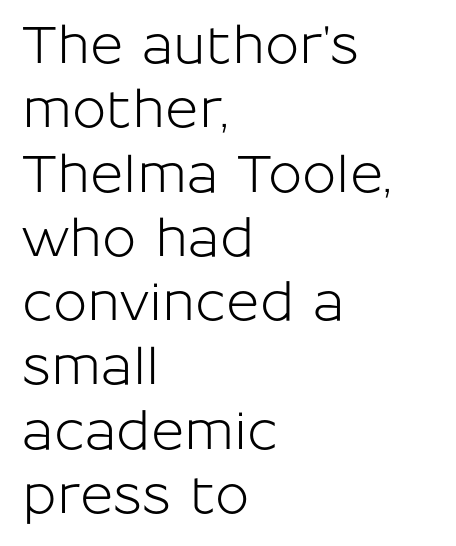
Caption: multi-line text, flush left, ragged right. The letters advance in unequal steps, a hallmark of proportional type. Notice how the stems are strictly vertical — no italics here. A clean baseline with only descenders dipping below it. The passage shown stacks its lines at a standard gap. Students, note that the glyphs here touch the page at normal intervals.
